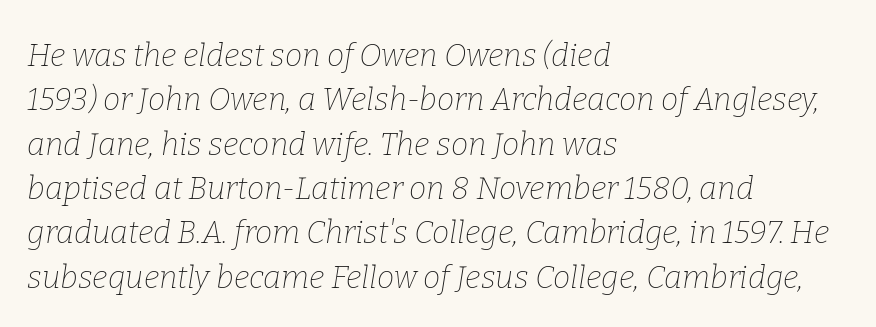
The image shows 31 px thin serif type, italic (leaning right); set left-aligned, normal line spacing (1.43x), normal letter spacing, not underlined; low stroke contrast and a medium x-height.
